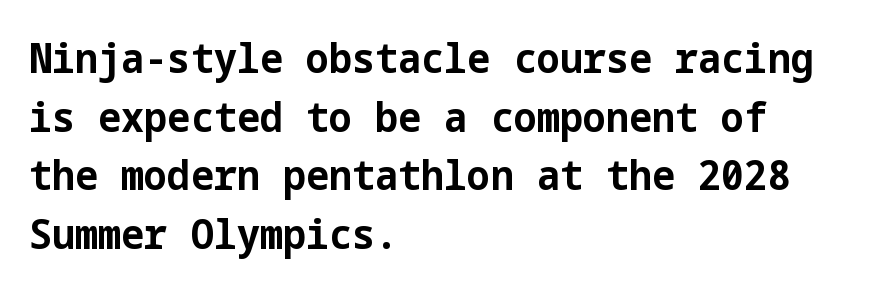
The image shows 41 px bold sans-serif type, upright; set left-aligned, normal line spacing (1.43x), normal letter spacing, not underlined; low stroke contrast and a medium x-height.
